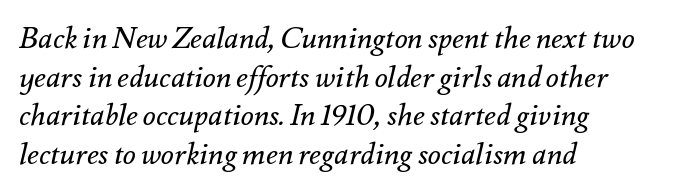
{"italic": "yes", "lean": "right", "slant_degrees": 12, "bold": "no", "weight": "regular", "width": "normal", "stroke_contrast": "medium", "x_height": "small", "monospaced": "no", "underline": "no", "align": "left", "line_spacing": "normal", "line_spacing_ratio": 1.29, "letter_spacing": "normal", "letter_spacing_em": 0.0, "glyph_px": 30}
